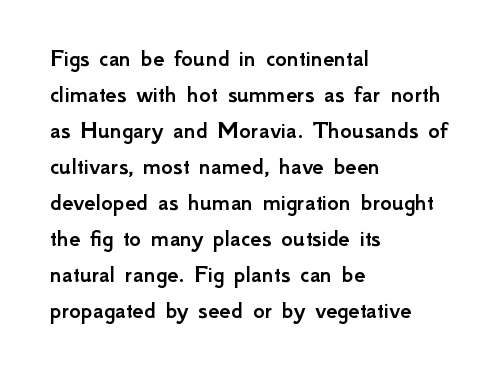
Q: Is the text italic (slanted)? A: No, it is upright.
Q: Is the text underlined? A: No.
Q: How is the paragraph aligned? A: Left-aligned.
Q: Is the spacing between letters normal or unusually wide? A: Normal.
Q: Is the spacing between lines tight, normal or loose? A: Normal.
